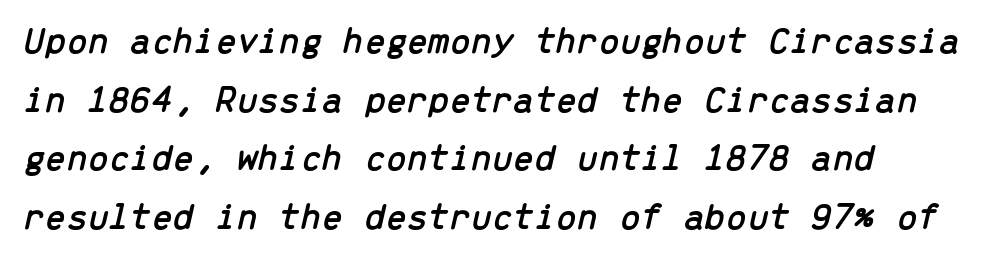
Beneath every word, the page is bare. The ragged edge is on the right, which tells us the setting is flush left. Fixed-width glyphs throughout — classic coding-font behaviour. You could call the tracking neutral — neither tight nor loose. Each new line begins a customary step beneath the previous one.
